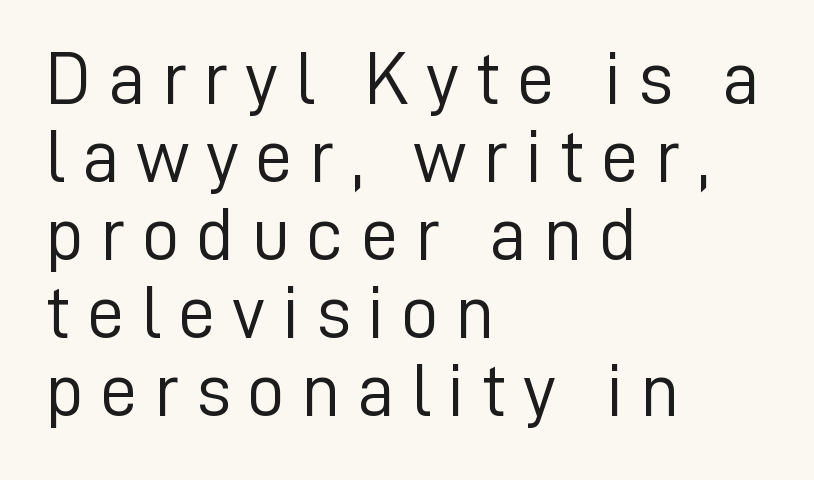
Is this a sans? Yes — the strokes have no serifs. Check the space under the baseline: it is left empty. These lines are set flush left with a ragged right edge. Display-style spreading of the glyphs; the letterfit is very open. Notice how descenders almost collide with the ascenders below — that's tight leading.
